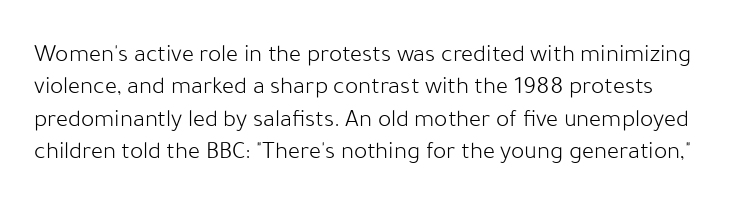
The image shows 25 px text type, upright; set normal line spacing (1.3x), normal letter spacing, not underlined.
